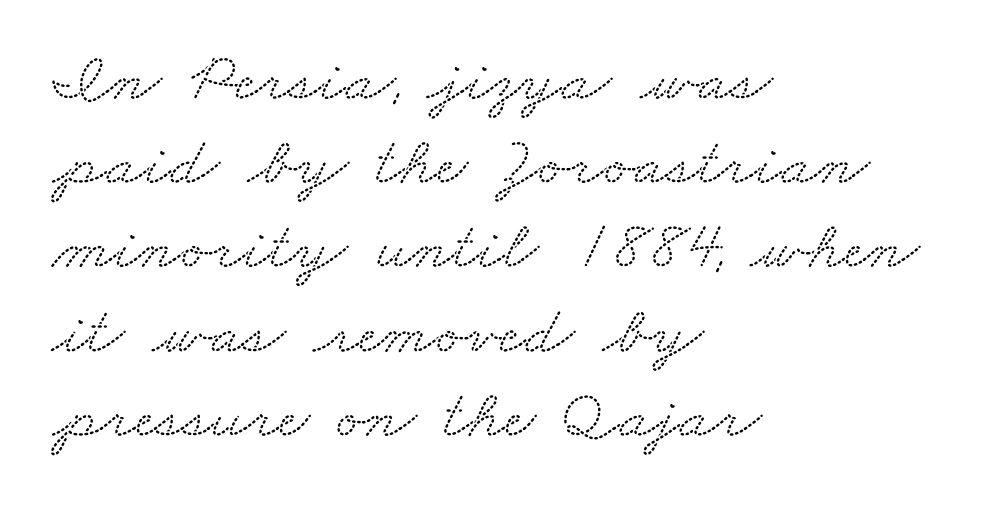
Q: Is the typeface a serif or a sans-serif typeface? A: Serif.
Q: Is the text underlined? A: No.
Q: How is the paragraph aligned? A: Left-aligned.
Q: Is the spacing between letters normal or unusually wide? A: Normal.
Q: Width (condensed, normal, or wide)? A: Wide.
Q: Stroke contrast? A: Low.
Q: x-height? A: Small.
Q: Monospaced? A: No.
